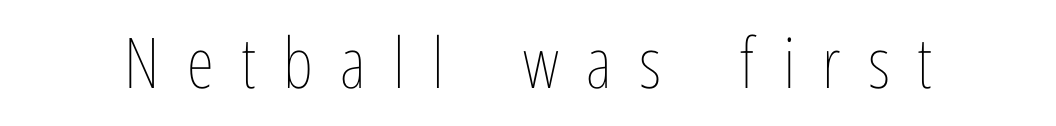
Q: Is the text bold? A: No.
Q: Is the text italic (slanted)? A: No, it is upright.
Q: Is the text underlined? A: No.
Q: Is the spacing between letters normal or unusually wide? A: Unusually wide.
Q: Width (condensed, normal, or wide)? A: Condensed.
Q: Stroke contrast? A: Low.
Q: x-height? A: Medium.
Q: Monospaced? A: No.
